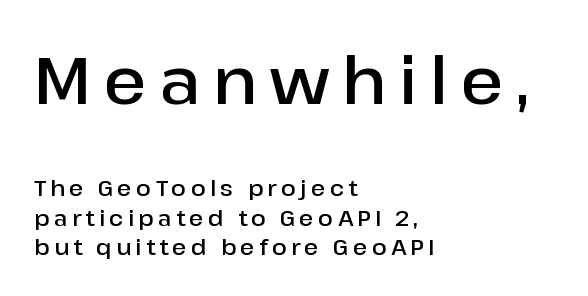
Notice the strokes are somewhat thickened but not fully heavy: this is a semibold. Italic? Not at all — the glyphs are vertical. These lines are rendered in a variable-pitch font. Reading down the column, the eye jumps a familiar distance to each next line.
